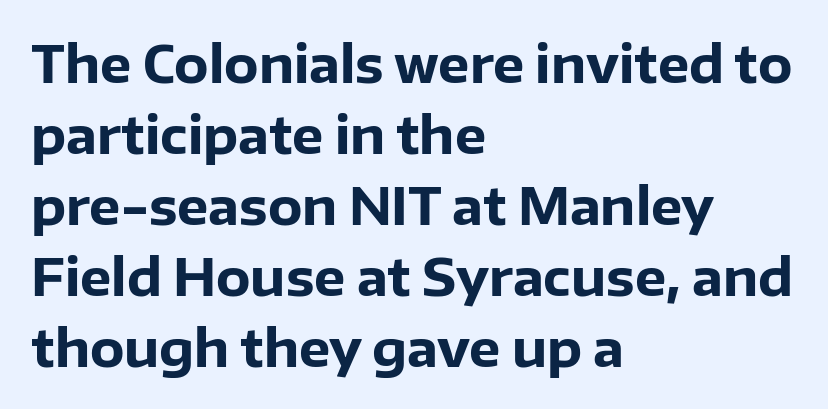
The zone under the glyphs is completely vacant. Words appear dense and cohesive because spacing is normal. The rendering shows plain stroke endings on the letterforms — a sans-serif design. The leading is moderate, giving the passage an even texture. Looks like regular typesetting: each glyph gets only the width it needs.
